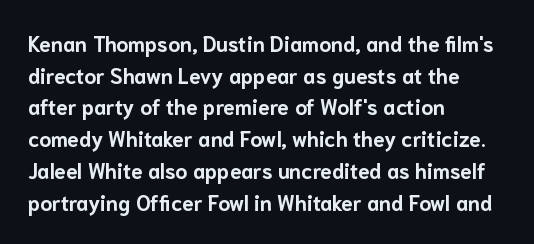
{"italic": "no", "bold": "yes", "underline": "no", "align": "left", "line_spacing": "normal", "line_spacing_ratio": 1.51, "letter_spacing": "normal", "letter_spacing_em": 0.0, "glyph_px": 21}
